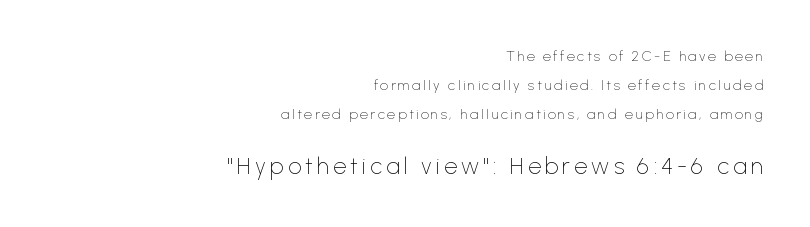
The image shows 23 px text type, upright; set right-aligned, loose line spacing (2.06x), not underlined; the second (bottom) block is 1.64x larger.
